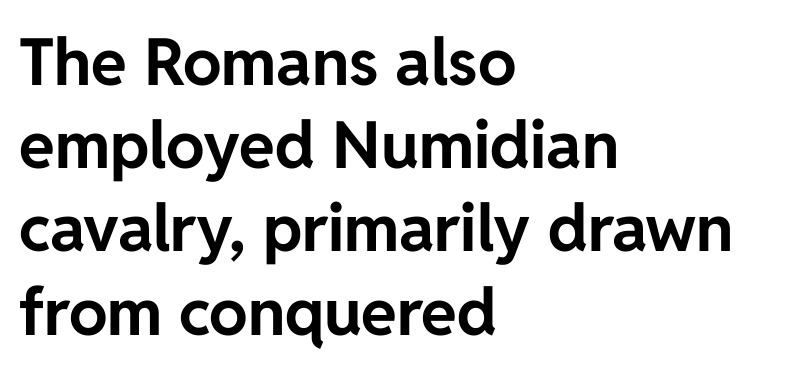
The image shows 65 px bold sans-serif type, upright; set left-aligned, normal line spacing (1.28x), normal letter spacing, not underlined; low stroke contrast and a medium x-height.
